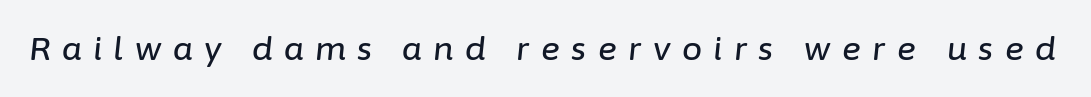
{"italic": "yes", "lean": "right", "slant_degrees": 6, "width": "normal", "stroke_contrast": "low", "x_height": "medium", "monospaced": "no", "underline": "no", "letter_spacing": "wide", "letter_spacing_em": 0.36, "glyph_px": 32}
